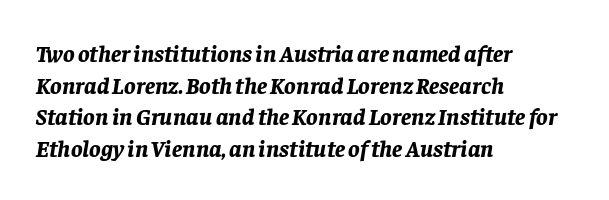
{"italic": "yes", "lean": "right", "slant_degrees": 8, "bold": "yes", "underline": "no", "align": "left", "line_spacing": "normal", "line_spacing_ratio": 1.32, "letter_spacing": "normal", "letter_spacing_em": 0.0, "glyph_px": 24}
